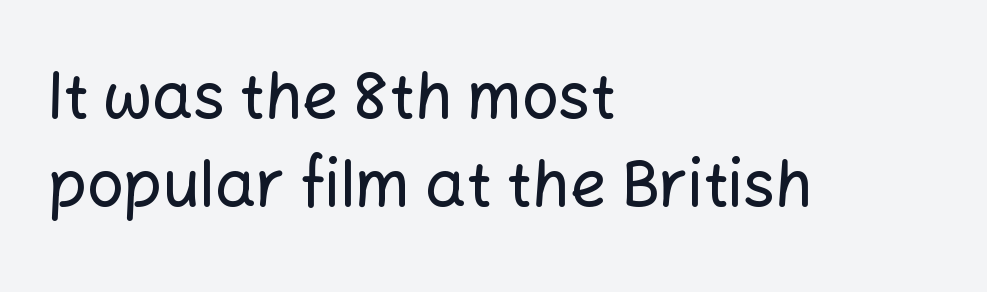
The image shows 64 px sans-serif type, upright; set left-aligned, normal line spacing (1.38x), normal letter spacing, not underlined; low stroke contrast and a medium x-height.
